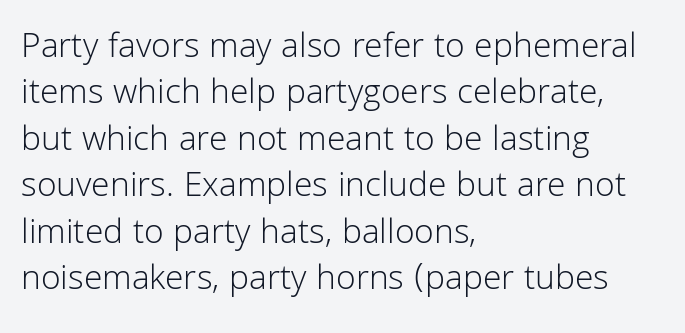
The image shows 36 px light sans-serif type, upright; set left-aligned, normal line spacing (1.29x), normal letter spacing, not underlined; low stroke contrast and a medium x-height.
